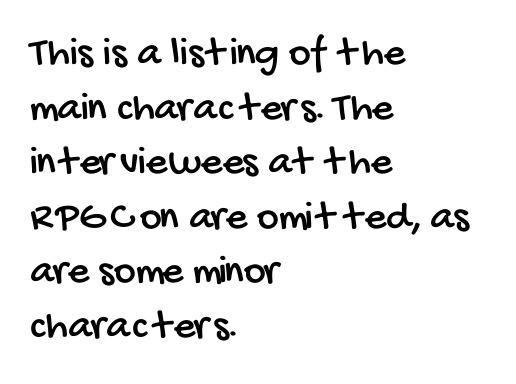
A bare baseline throughout the passage. These lines are rendered in a variable-pitch font. The type family on display is of the sans-serif kind. Short and long lines alike share a common starting point at left. Is there much room between lines? A standard amount, neither cramped nor airy.
